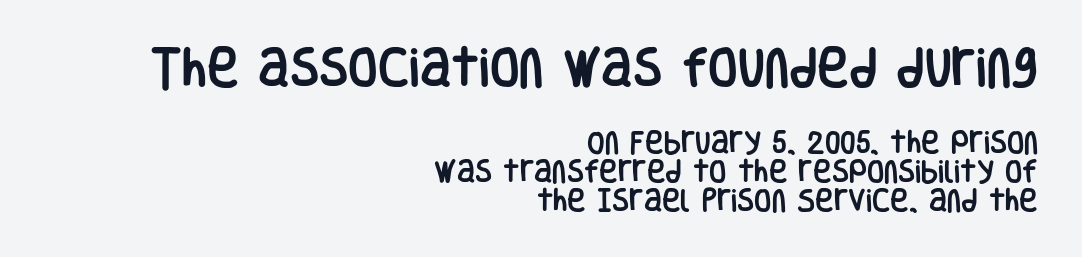
{"serif": "no", "italic": "no", "width": "condensed", "stroke_contrast": "low", "x_height": "large", "monospaced": "no", "underline": "no", "align": "right", "line_spacing_ratio": 1.17, "letter_spacing": "normal", "letter_spacing_em": 0.0, "larger_block": "first", "size_ratio": 1.72, "glyph_px": 43}
